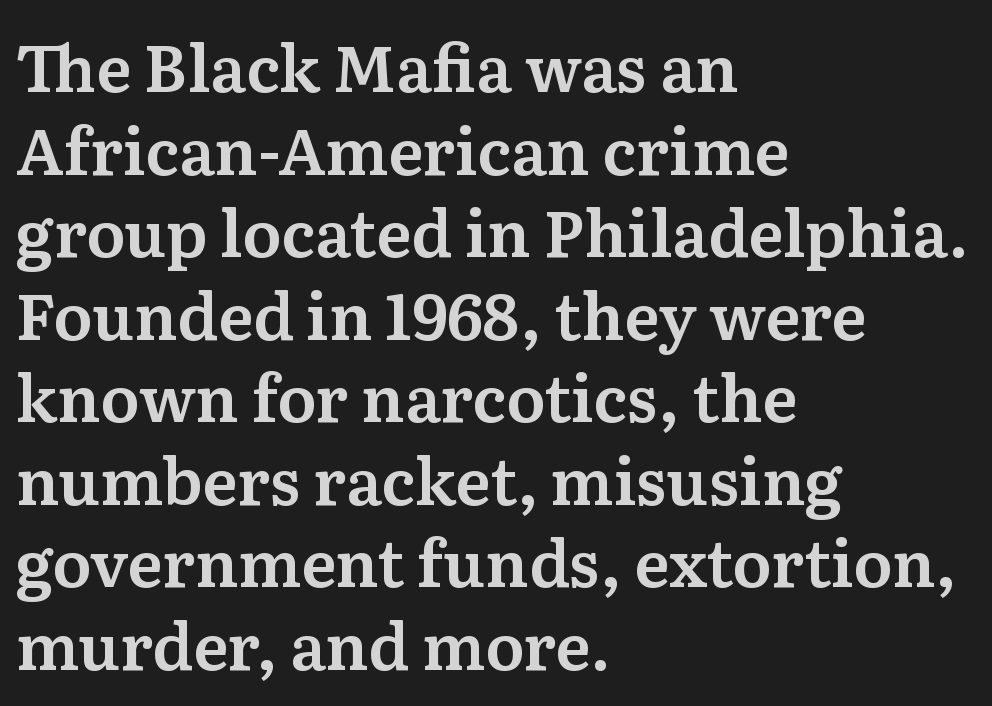
The image shows 64 px serif type, upright; set left-aligned, normal line spacing (1.29x), normal letter spacing, not underlined; medium stroke contrast and a medium x-height.
